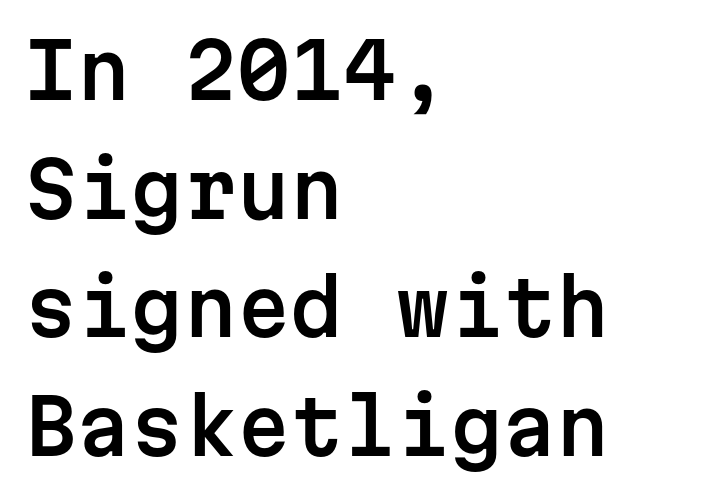
Q: Is the text italic (slanted)? A: No, it is upright.
Q: Is the typeface a serif or a sans-serif typeface? A: Sans-serif.
Q: Is the text underlined? A: No.
Q: How is the paragraph aligned? A: Left-aligned.
Q: Is the spacing between letters normal or unusually wide? A: Normal.
Q: Is the spacing between lines tight, normal or loose? A: Normal.
Q: Width (condensed, normal, or wide)? A: Normal.
Q: Stroke contrast? A: Low.
Q: x-height? A: Medium.
Q: Monospaced? A: Yes.
